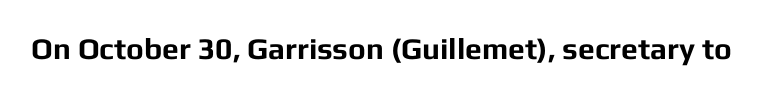
The specimen reads as upright at a glance. In terms of letterform style, serifs are entirely absent. What stands out about the letter spacing? Nothing — it is the standard amount. Chunky letters — that's bold for sure. Proportional: the letters do not fall into vertical columns. Check under the words: just untouched page.
